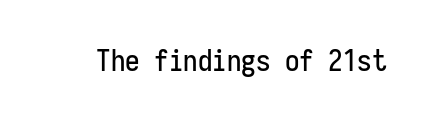
Q: Is the text italic (slanted)? A: No, it is upright.
Q: Is the typeface a serif or a sans-serif typeface? A: Sans-serif.
Q: Is the text underlined? A: No.
Q: Is the spacing between letters normal or unusually wide? A: Normal.
Q: Width (condensed, normal, or wide)? A: Condensed.
Q: Stroke contrast? A: Low.
Q: x-height? A: Medium.
Q: Monospaced? A: Yes.
